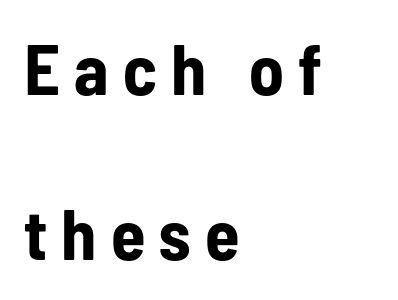
The image shows 71 px bold, condensed sans-serif type, upright; set left-aligned, loose line spacing (2.33x), unusually wide letter spacing (+0.2 em), not underlined; low stroke contrast and a medium x-height.
